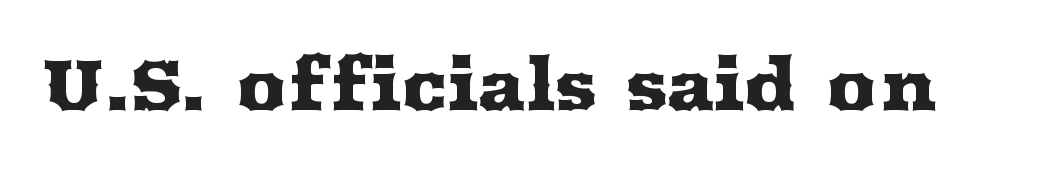
Q: Is the text italic (slanted)? A: No, it is upright.
Q: Is the typeface a serif or a sans-serif typeface? A: Serif.
Q: Is the text underlined? A: No.
Q: Is the spacing between letters normal or unusually wide? A: Normal.
Q: Width (condensed, normal, or wide)? A: Wide.
Q: Stroke contrast? A: Medium.
Q: x-height? A: Medium.
Q: Monospaced? A: No.
